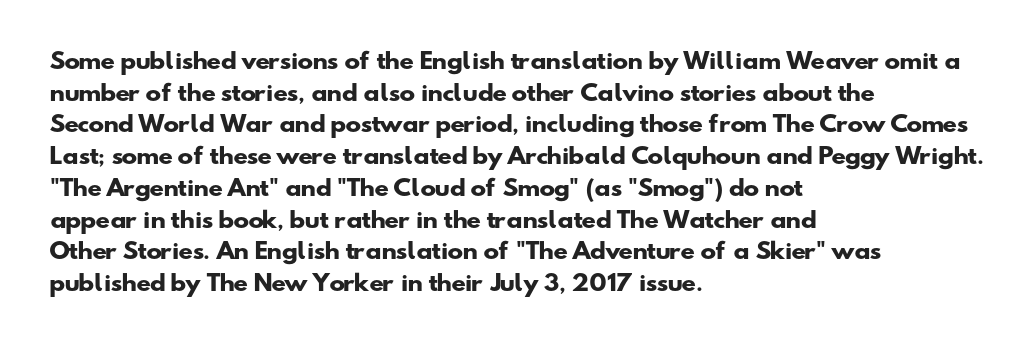
{"bold": "yes", "underline": "no", "align": "left", "line_spacing": "normal", "line_spacing_ratio": 1.51, "letter_spacing": "normal", "letter_spacing_em": 0.0, "glyph_px": 21}
